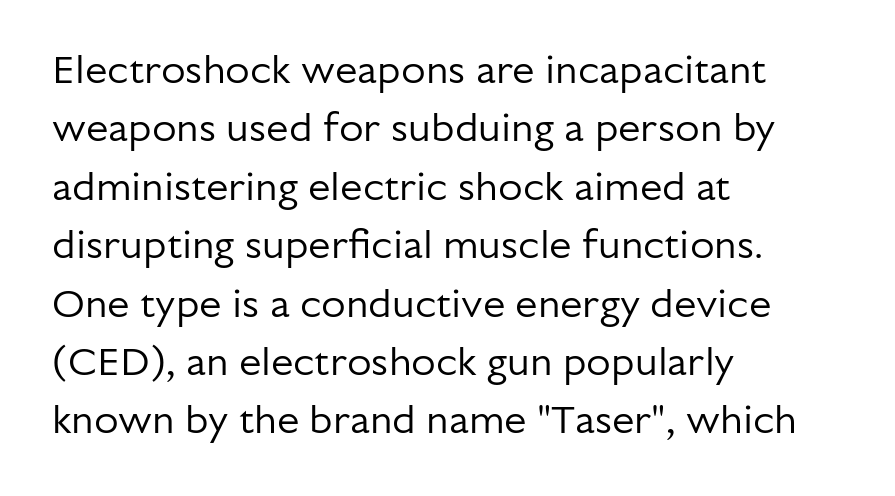
The image shows 40 px regular-weight sans-serif type, upright; set left-aligned, normal line spacing (1.46x), normal letter spacing, not underlined; low stroke contrast and a medium x-height.
